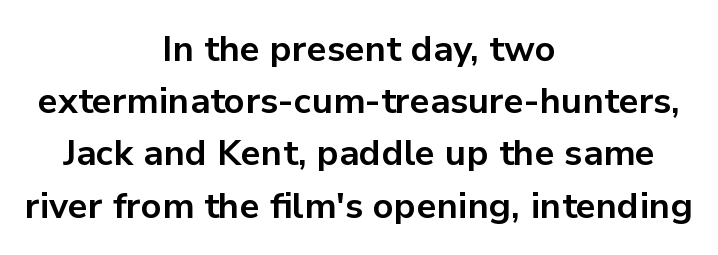
{"serif": "no", "italic": "no", "bold": "yes", "weight": "bold", "width": "normal", "stroke_contrast": "low", "x_height": "medium", "monospaced": "no", "underline": "no", "align": "center", "line_spacing": "normal", "line_spacing_ratio": 1.45, "letter_spacing": "normal", "letter_spacing_em": 0.0, "glyph_px": 36}
